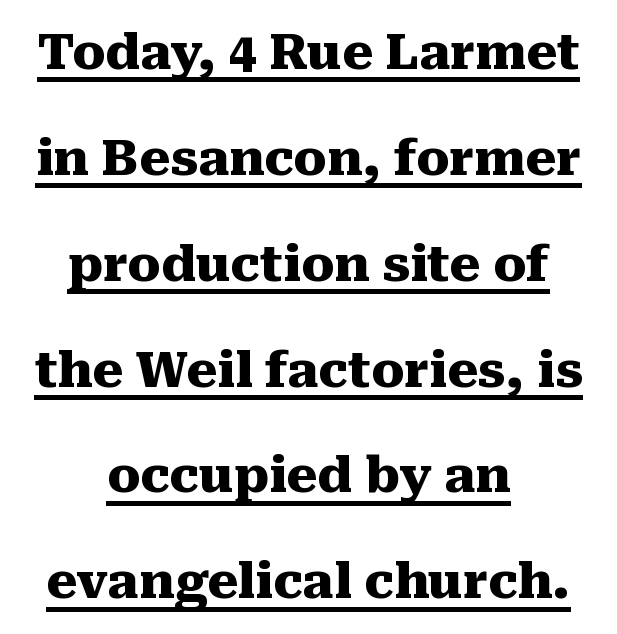
{"serif": "yes", "italic": "no", "bold": "yes", "weight": "heavy", "width": "normal", "stroke_contrast": "medium", "x_height": "medium", "monospaced": "no", "underline": "yes", "align": "center", "line_spacing": "loose", "line_spacing_ratio": 2.16, "letter_spacing": "normal", "letter_spacing_em": 0.0, "glyph_px": 49}
